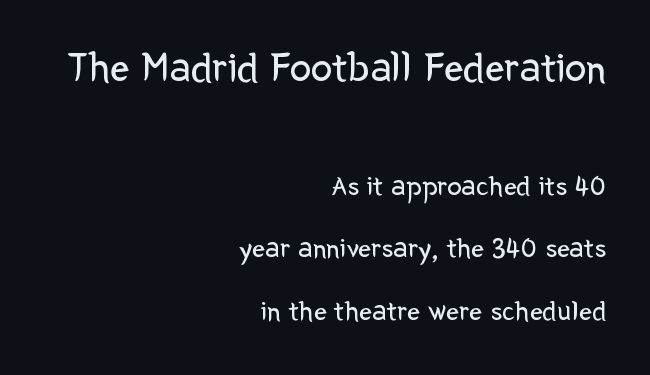
Q: Is the text bold? A: No.
Q: Is the text italic (slanted)? A: No, it is upright.
Q: Is the typeface a serif or a sans-serif typeface? A: Sans-serif.
Q: Is the text underlined? A: No.
Q: How is the paragraph aligned? A: Right-aligned.
Q: Is the spacing between letters normal or unusually wide? A: Normal.
Q: Is the spacing between lines tight, normal or loose? A: Loose.
Q: Which block of text is set in a larger size, the first (top) or the second (bottom)? A: The first (top) one.
Q: Width (condensed, normal, or wide)? A: Normal.
Q: Stroke contrast? A: Low.
Q: x-height? A: Medium.
Q: Monospaced? A: No.
